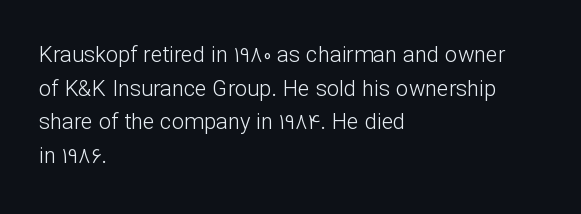
{"italic": "no", "bold": "no", "underline": "no", "align": "left", "line_spacing": "normal", "line_spacing_ratio": 1.53, "letter_spacing": "normal", "letter_spacing_em": 0.0, "glyph_px": 22}
